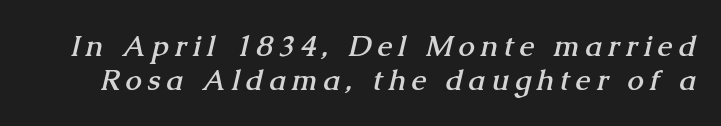
The image shows 29 px semibold serif type; set line spacing 1.16x, unusually wide letter spacing (+0.21 em), not underlined; medium stroke contrast and a medium x-height.
